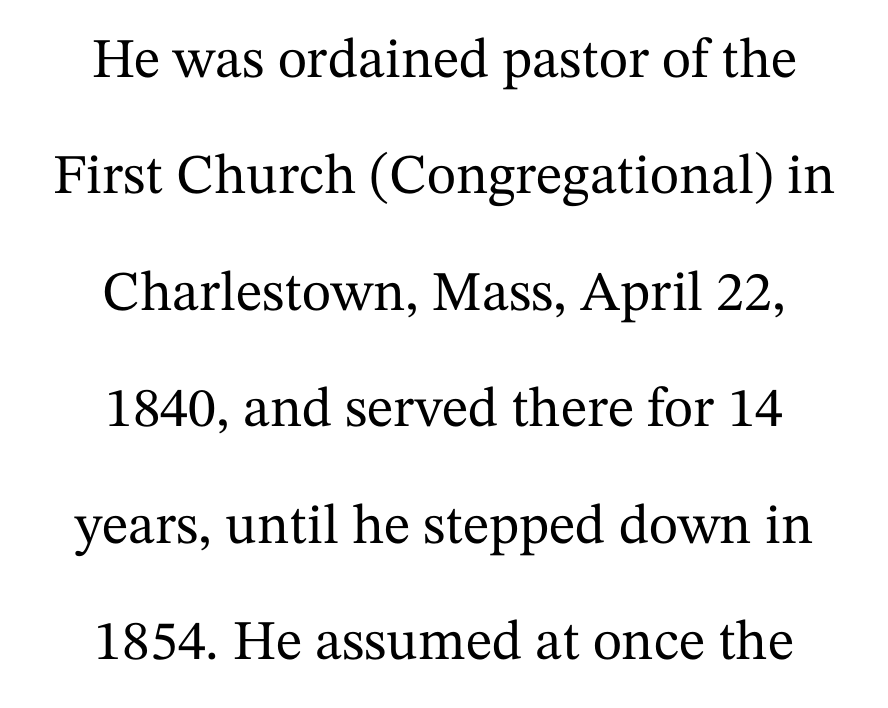
{"serif": "yes", "italic": "no", "width": "normal", "stroke_contrast": "medium", "x_height": "medium", "monospaced": "no", "underline": "no", "align": "center", "line_spacing": "loose", "line_spacing_ratio": 2.08, "letter_spacing": "normal", "letter_spacing_em": 0.0, "glyph_px": 56}
